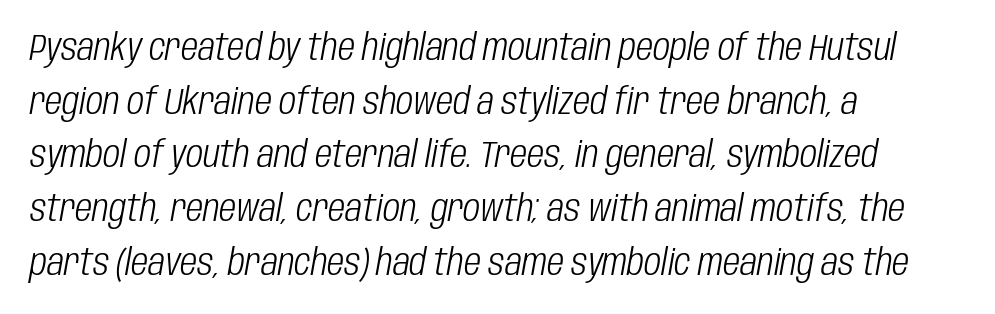
Whoever set this chose a conventional vertical rhythm. Teacher's note: observe the even left margin — that is flush-left alignment. No chunkiness to these letters — they're not bold. This sample has the flowing, uneven cadence of proportional lettering. Check the space under the baseline: it is left empty. Would a proofreader flag this as italicized? Yes.
